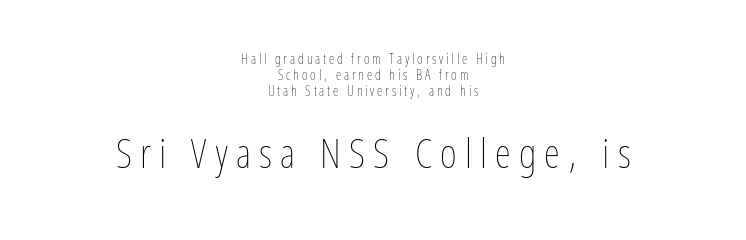
The image shows 41 px thin, condensed type, upright; set centered, tight line spacing (1.15x), unusually wide letter spacing (+0.2 em), not underlined; the second (bottom) block is 2.93x larger; low stroke contrast and a medium x-height.
